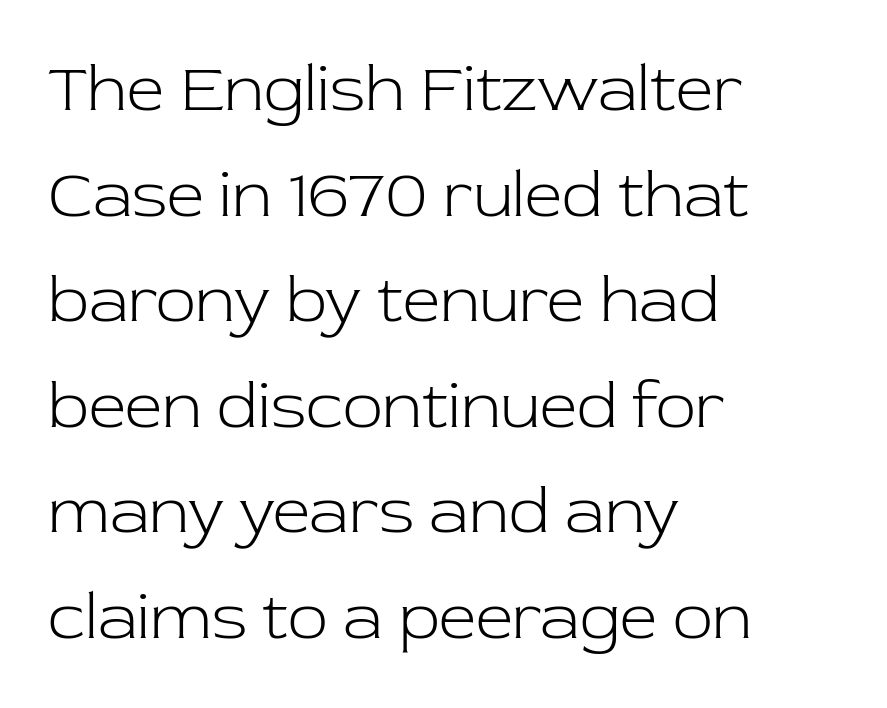
{"serif": "yes", "italic": "no", "bold": "no", "weight": "light", "width": "normal", "stroke_contrast": "low", "x_height": "medium", "monospaced": "no", "underline": "no", "align": "left", "line_spacing": "normal", "line_spacing_ratio": 1.6, "letter_spacing": "normal", "letter_spacing_em": 0.0, "glyph_px": 66}
